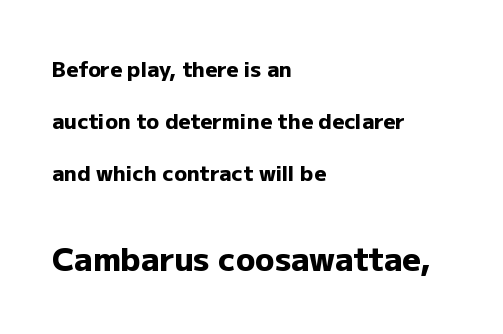
Q: Is the text bold? A: Yes.
Q: Is the text italic (slanted)? A: No, it is upright.
Q: Is the typeface a serif or a sans-serif typeface? A: Sans-serif.
Q: Is the text underlined? A: No.
Q: How is the paragraph aligned? A: Left-aligned.
Q: Is the spacing between letters normal or unusually wide? A: Normal.
Q: Is the spacing between lines tight, normal or loose? A: Loose.
Q: Which block of text is set in a larger size, the first (top) or the second (bottom)? A: The second (bottom) one.
Q: Width (condensed, normal, or wide)? A: Normal.
Q: Stroke contrast? A: Low.
Q: x-height? A: Medium.
Q: Monospaced? A: No.
